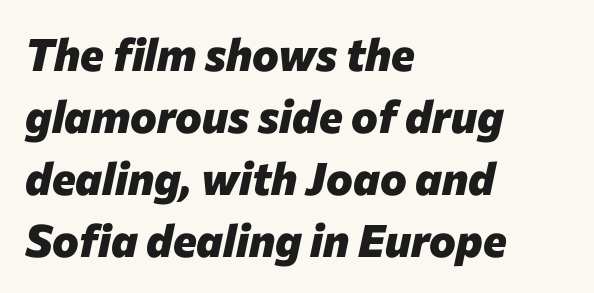
The image shows 45 px heavy type, italic (leaning right); set left-aligned, normal line spacing (1.38x), normal letter spacing, not underlined; low stroke contrast and a medium x-height.
